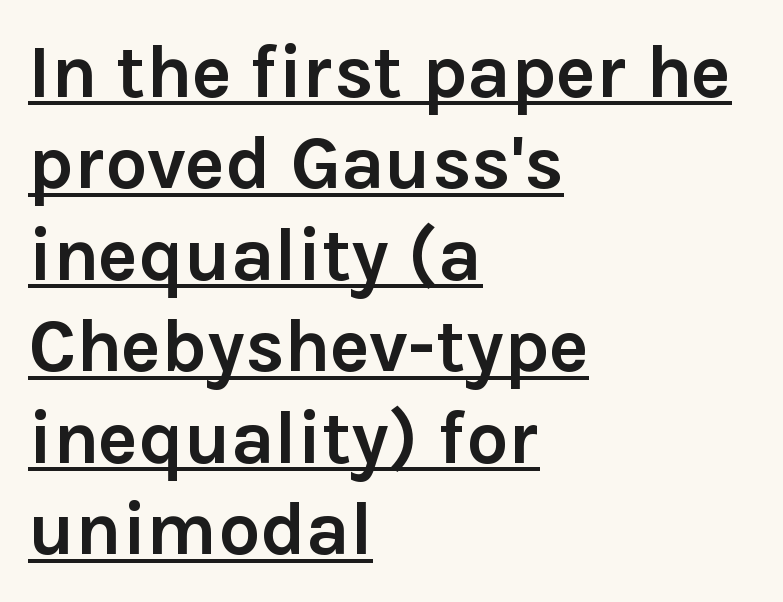
The image shows 75 px semibold sans-serif type, upright; set left-aligned, line spacing 1.22x, normal letter spacing, underlined; a medium x-height.
